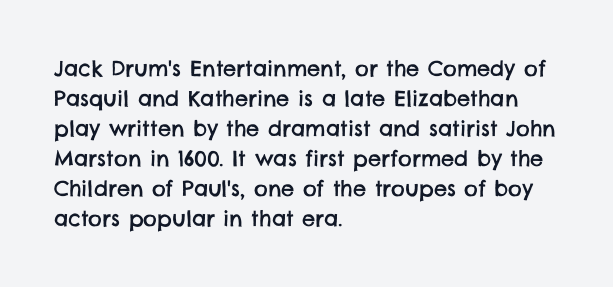
{"underline": "no", "align": "left", "line_spacing": "normal", "line_spacing_ratio": 1.43, "letter_spacing": "normal", "letter_spacing_em": 0.0, "glyph_px": 21}
